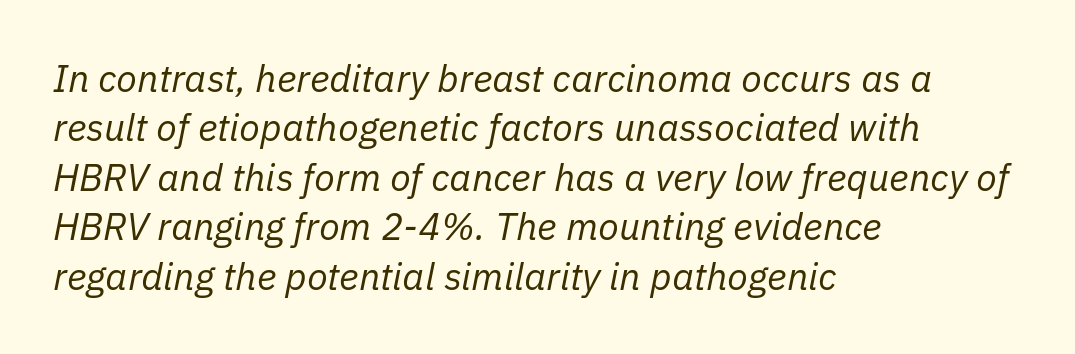
The image shows 38 px regular-weight type, italic (leaning right); set left-aligned, normal line spacing (1.3x), normal letter spacing, not underlined; low stroke contrast and a medium x-height.
